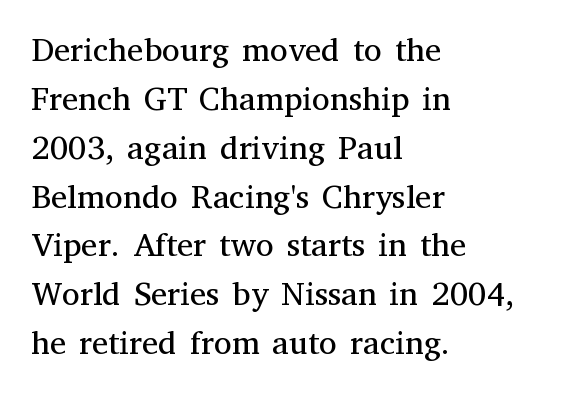
Q: Is the text bold? A: No.
Q: Is the text italic (slanted)? A: No, it is upright.
Q: Is the typeface a serif or a sans-serif typeface? A: Serif.
Q: Is the text underlined? A: No.
Q: How is the paragraph aligned? A: Left-aligned.
Q: Is the spacing between letters normal or unusually wide? A: Normal.
Q: Is the spacing between lines tight, normal or loose? A: Normal.
Q: Width (condensed, normal, or wide)? A: Normal.
Q: Stroke contrast? A: Medium.
Q: x-height? A: Medium.
Q: Monospaced? A: No.
